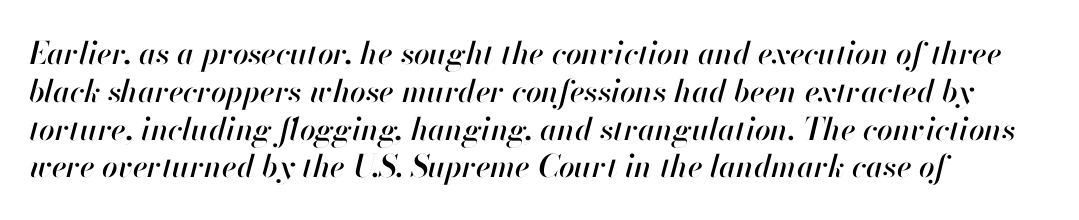
Q: Is the text italic (slanted)? A: Yes, it leans right by about 13 degrees.
Q: Is the text underlined? A: No.
Q: How is the paragraph aligned? A: Left-aligned.
Q: Is the spacing between letters normal or unusually wide? A: Normal.
Q: Width (condensed, normal, or wide)? A: Normal.
Q: Stroke contrast? A: High.
Q: x-height? A: Small.
Q: Monospaced? A: No.
